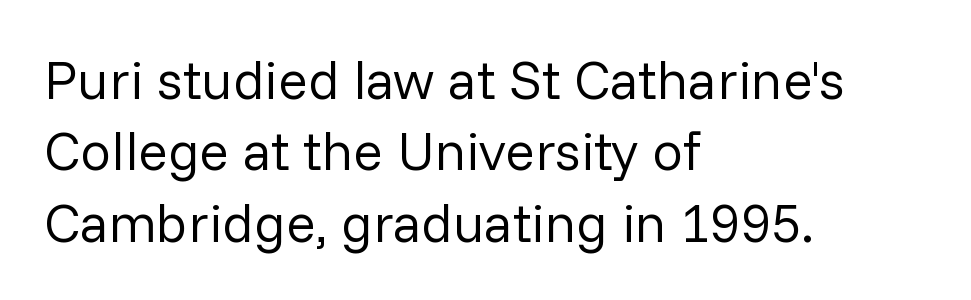
The image shows 55 px regular-weight sans-serif type, upright; set left-aligned, normal line spacing (1.3x), normal letter spacing, not underlined; low stroke contrast and a medium x-height.
